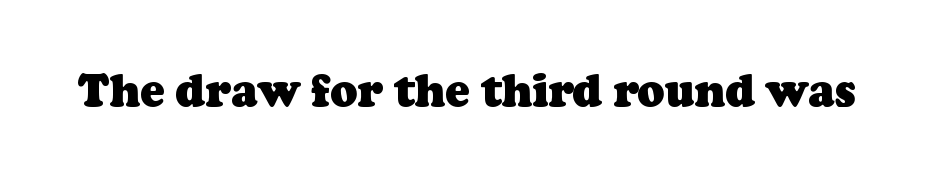
{"serif": "yes", "bold": "yes", "weight": "heavy", "width": "normal", "stroke_contrast": "low", "x_height": "medium", "monospaced": "no", "underline": "no", "letter_spacing": "normal", "letter_spacing_em": 0.0, "glyph_px": 45}
